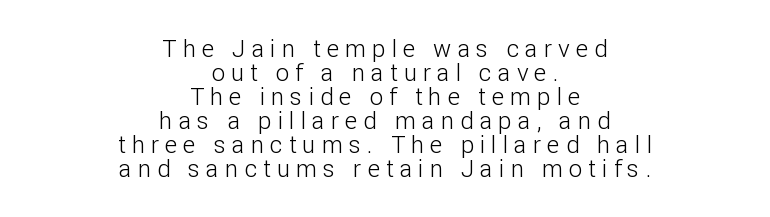
The image shows 24 px text type, upright; set centered, tight line spacing (1.0x), unusually wide letter spacing (+0.25 em), not underlined.
